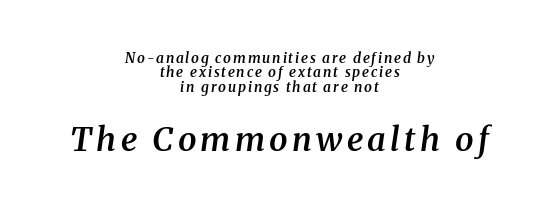
{"serif": "yes", "italic": "yes", "lean": "right", "slant_degrees": 8, "bold": "semi", "weight": "semibold", "width": "normal", "stroke_contrast": "medium", "x_height": "medium", "monospaced": "no", "underline": "no", "align": "center", "line_spacing": "tight", "line_spacing_ratio": 1.02, "larger_block": "second", "size_ratio": 2.36, "glyph_px": 33}
